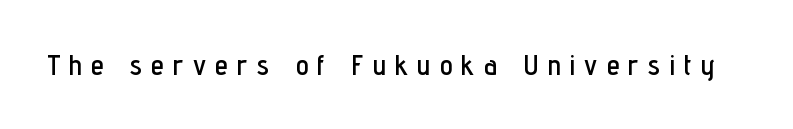
If you drew a line through each stem, it would be perfectly vertical. Glyph-to-glyph distance is far greater than everyday printed text. The passage shown is not underscored anywhere. The rendering uses natural spacing where letterforms have individual widths.
